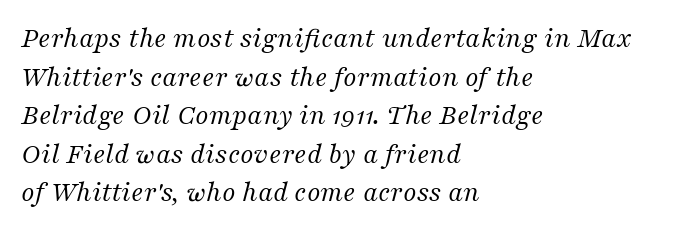
Q: Is the text bold? A: No.
Q: Is the text italic (slanted)? A: Yes, it leans right by about 16 degrees.
Q: Is the typeface a serif or a sans-serif typeface? A: Serif.
Q: Is the text underlined? A: No.
Q: How is the paragraph aligned? A: Left-aligned.
Q: Is the spacing between letters normal or unusually wide? A: Normal.
Q: Is the spacing between lines tight, normal or loose? A: Normal.
Q: Width (condensed, normal, or wide)? A: Normal.
Q: Stroke contrast? A: Medium.
Q: x-height? A: Medium.
Q: Monospaced? A: No.
